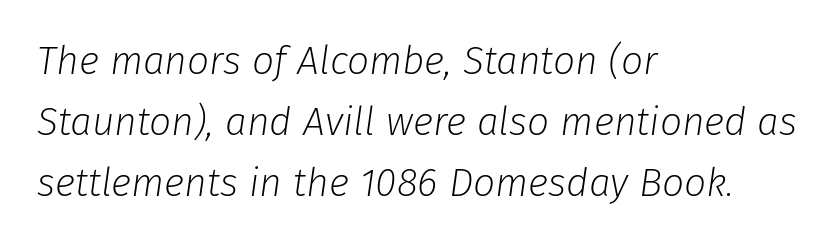
{"italic": "yes", "lean": "right", "slant_degrees": 8, "bold": "no", "weight": "light", "width": "normal", "stroke_contrast": "low", "x_height": "medium", "monospaced": "no", "underline": "no", "align": "left", "line_spacing": "normal", "line_spacing_ratio": 1.56, "letter_spacing": "normal", "letter_spacing_em": 0.0, "glyph_px": 39}
